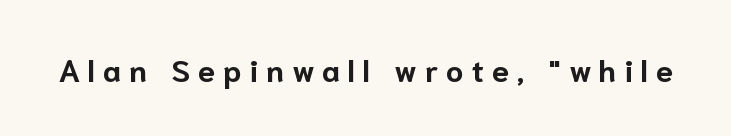
Q: Is the text bold? A: Yes.
Q: Is the text italic (slanted)? A: No, it is upright.
Q: Is the typeface a serif or a sans-serif typeface? A: Sans-serif.
Q: Is the text underlined? A: No.
Q: Is the spacing between letters normal or unusually wide? A: Unusually wide.
Q: Width (condensed, normal, or wide)? A: Normal.
Q: Stroke contrast? A: Low.
Q: x-height? A: Medium.
Q: Monospaced? A: No.
